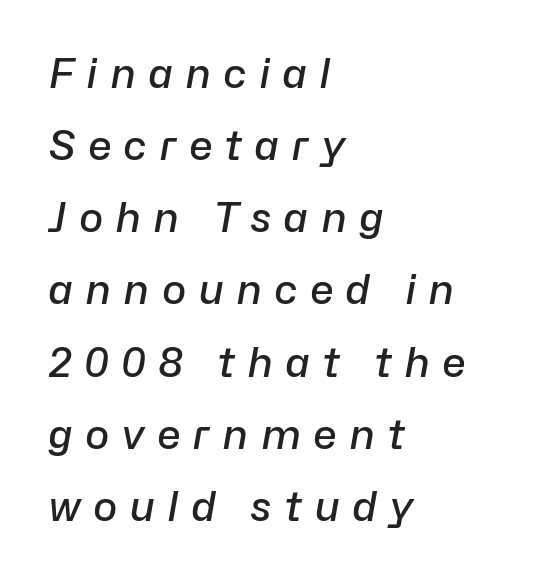
The image shows 41 px semibold type, italic (leaning right); set left-aligned, line spacing 1.76x, unusually wide letter spacing (+0.29 em), not underlined; low stroke contrast and a medium x-height.
